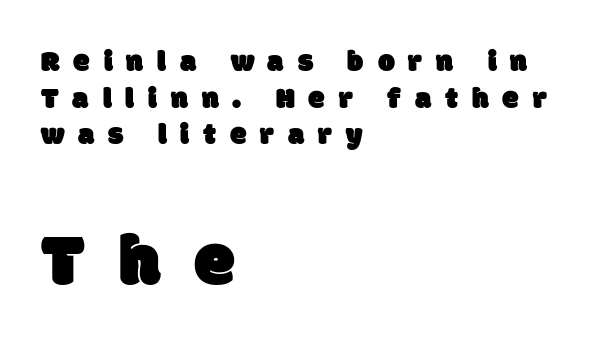
Font category for this specimen: sans-serif. A bare baseline throughout the passage. Reading down the block, your eye returns to a fixed left position each line. The letters in the lower block stand taller than those in the block above. You could only call the tracking loose — the letters float apart.
